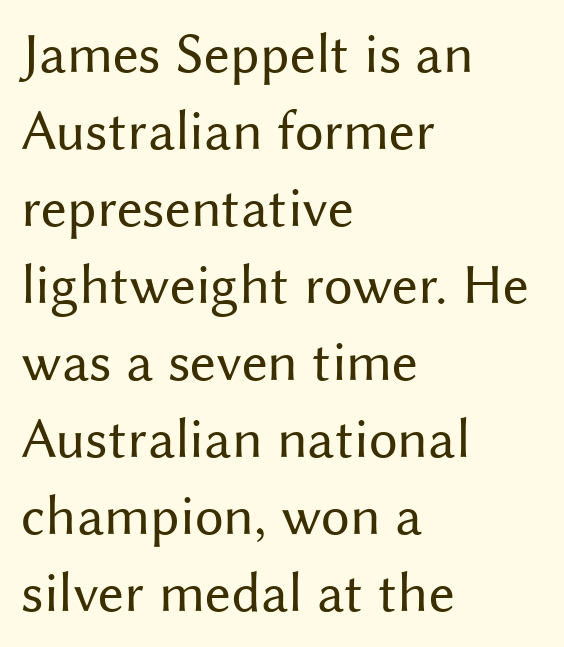
Spacing between characters is what you'd get straight out of the box. No feet cap the strokes, marking this as sans-serif type. Whoever set this chose a conventional vertical rhythm. The typography opts for an upright posture over an oblique one. The font is comparable to plain body text, perhaps lighter.
